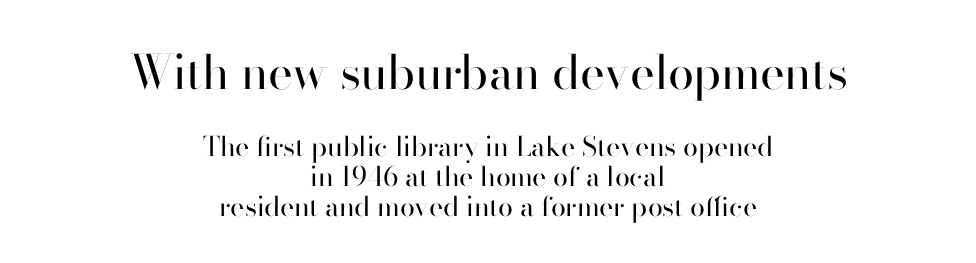
{"serif": "no", "italic": "no", "bold": "no", "weight": "regular", "width": "normal", "stroke_contrast": "high", "x_height": "small", "monospaced": "no", "underline": "no", "align": "center", "line_spacing": "tight", "line_spacing_ratio": 1.1, "letter_spacing": "normal", "letter_spacing_em": 0.0, "larger_block": "first", "size_ratio": 1.74, "glyph_px": 47}
